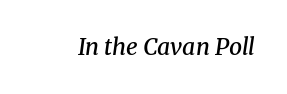
{"italic": "yes", "lean": "right", "slant_degrees": 8, "bold": "semi", "underline": "no", "letter_spacing": "normal", "letter_spacing_em": 0.0, "glyph_px": 23}
